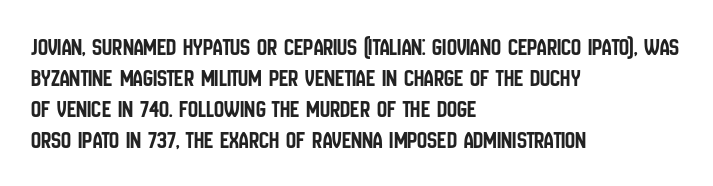
Clear beneath every line of the passage. Is the block centered? No — it sits flush against the left margin. Observe the ordinary spacing: letters are neighbours, not strangers. The letters stand upright; this is a roman face.
